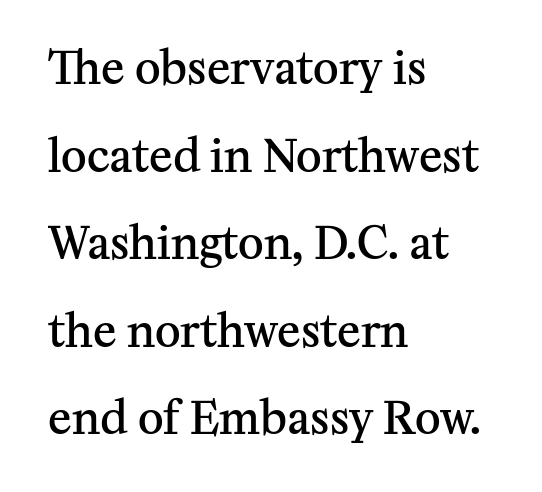
These lines are set flush left with a ragged right edge. Each new line begins a long way beneath the previous one. Between one letter and the next there's only the usual sliver of space. The specimen omits any rule beneath the text block's lines.
